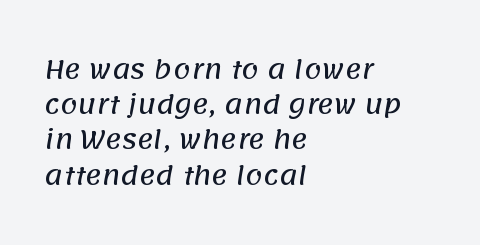
{"underline": "no", "align": "left", "line_spacing": "normal", "line_spacing_ratio": 1.41, "letter_spacing": "normal", "letter_spacing_em": 0.0, "glyph_px": 25}
